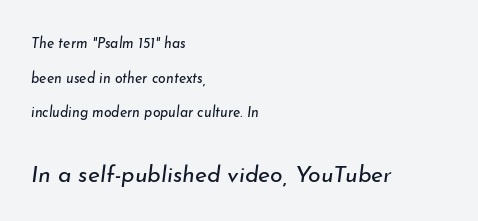
The image shows 23 px text type, italic (leaning right); set left-aligned, loose line spacing (2.48x), normal letter spacing, not underlined; the second (bottom) block is 1.64x larger.
